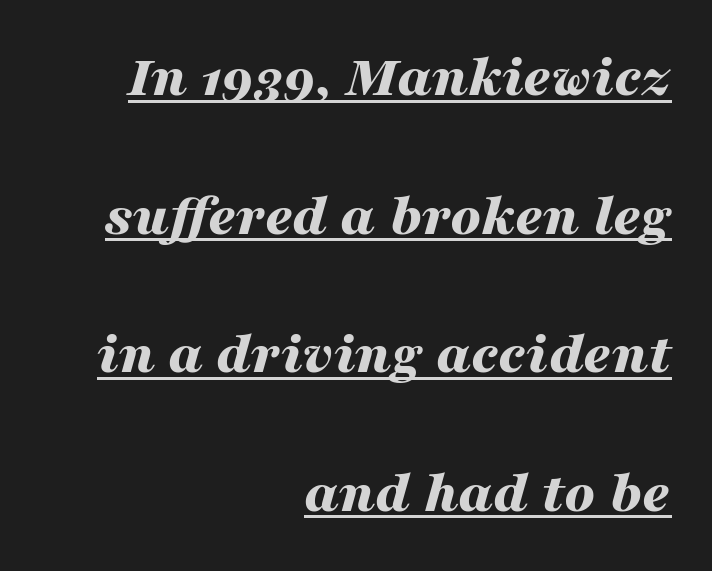
Q: Is the text bold? A: Yes.
Q: Is the text italic (slanted)? A: Yes, it leans right by about 16 degrees.
Q: Is the text underlined? A: Yes.
Q: How is the paragraph aligned? A: Right-aligned.
Q: Is the spacing between letters normal or unusually wide? A: Normal.
Q: Is the spacing between lines tight, normal or loose? A: Loose.
Q: Width (condensed, normal, or wide)? A: Wide.
Q: Stroke contrast? A: Medium.
Q: x-height? A: Medium.
Q: Monospaced? A: No.
